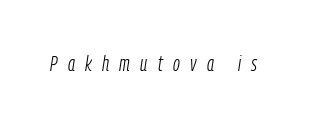
The image shows 21 px text type, italic (leaning right); set unusually wide letter spacing (+0.49 em), not underlined.
